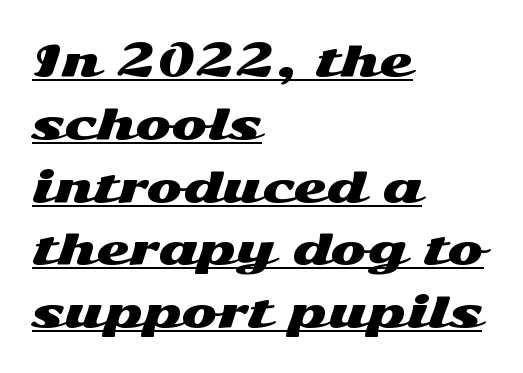
The image shows 43 px wide sans-serif type; set left-aligned, normal line spacing (1.46x), normal letter spacing, underlined; medium stroke contrast and a medium x-height.
